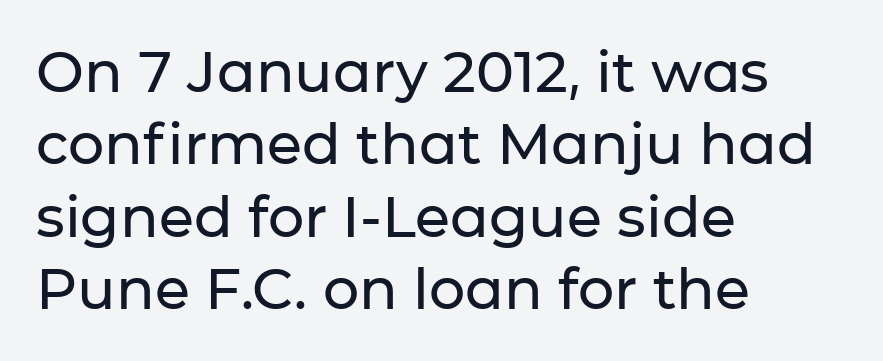
Q: Is the text italic (slanted)? A: No, it is upright.
Q: Is the typeface a serif or a sans-serif typeface? A: Sans-serif.
Q: Is the text underlined? A: No.
Q: How is the paragraph aligned? A: Left-aligned.
Q: Is the spacing between letters normal or unusually wide? A: Normal.
Q: Is the spacing between lines tight, normal or loose? A: Normal.
Q: Width (condensed, normal, or wide)? A: Normal.
Q: Stroke contrast? A: Low.
Q: x-height? A: Medium.
Q: Monospaced? A: No.
